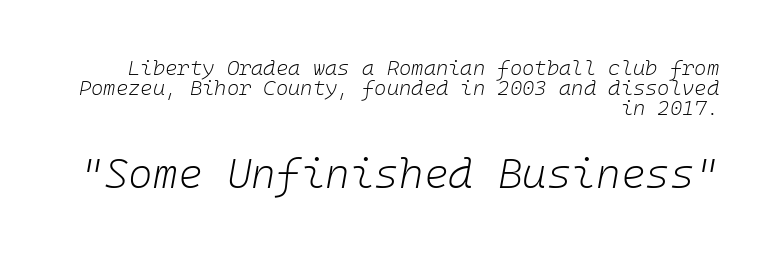
{"italic": "yes", "lean": "right", "slant_degrees": 10, "bold": "no", "weight": "light", "width": "normal", "stroke_contrast": "low", "x_height": "medium", "monospaced": "yes", "underline": "no", "align": "right", "line_spacing": "tight", "line_spacing_ratio": 0.96, "letter_spacing": "normal", "letter_spacing_em": 0.0, "larger_block": "second", "size_ratio": 2.0, "glyph_px": 42}
